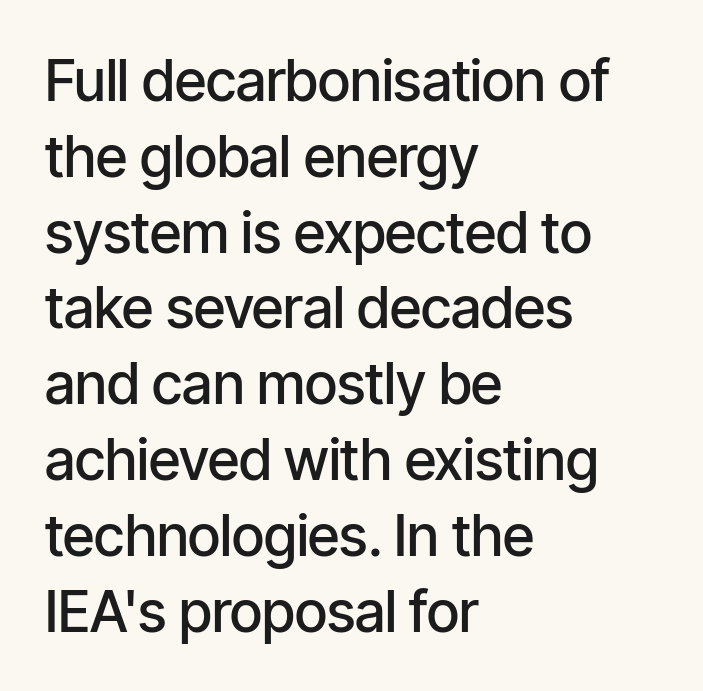
The image shows 57 px semibold, condensed sans-serif type, upright; set left-aligned, normal line spacing (1.33x), normal letter spacing, not underlined; low stroke contrast and a medium x-height.
